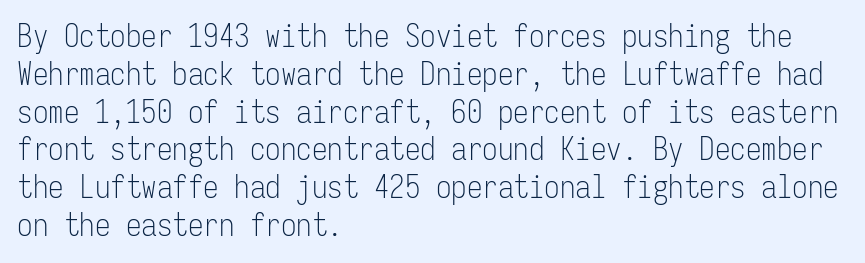
The lines in this sample share a left origin and differ only in where they stop. Stroke terminals: plain, sans-serif. Decoration check: the copy has no underline. The letters march in equal steps, a hallmark of fixed-pitch type. A typesetter would call this zero additional tracking.
